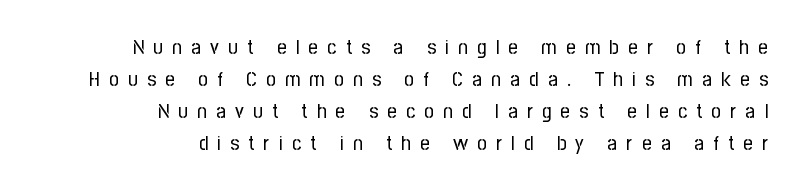
The image shows 21 px text type, upright; set right-aligned, normal line spacing (1.52x), unusually wide letter spacing (+0.44 em), not underlined.
